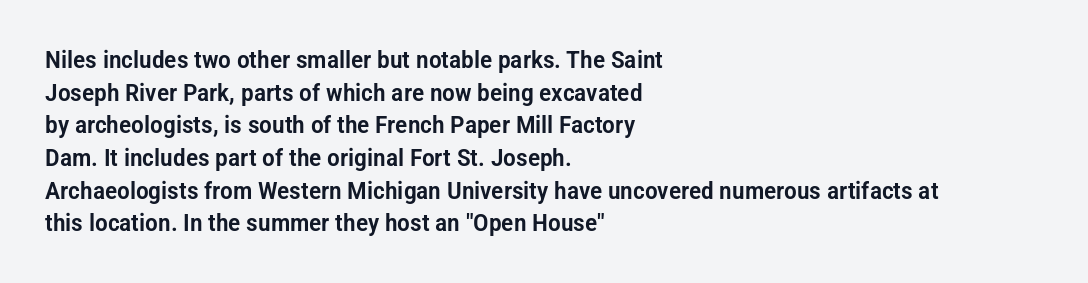
The image shows 24 px text type, upright; set left-aligned, normal line spacing (1.36x), normal letter spacing, not underlined.
